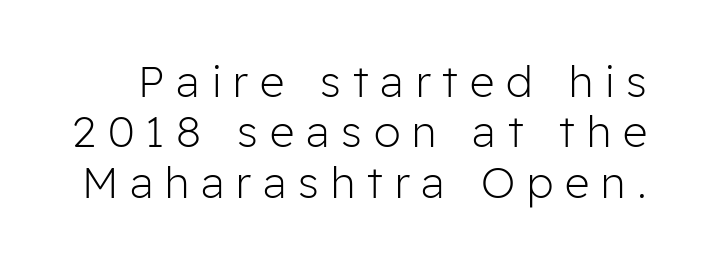
Q: Is the text bold? A: No.
Q: Is the text italic (slanted)? A: No, it is upright.
Q: Is the typeface a serif or a sans-serif typeface? A: Sans-serif.
Q: Is the text underlined? A: No.
Q: Is the spacing between letters normal or unusually wide? A: Unusually wide.
Q: Width (condensed, normal, or wide)? A: Normal.
Q: Stroke contrast? A: Low.
Q: x-height? A: Medium.
Q: Monospaced? A: No.
